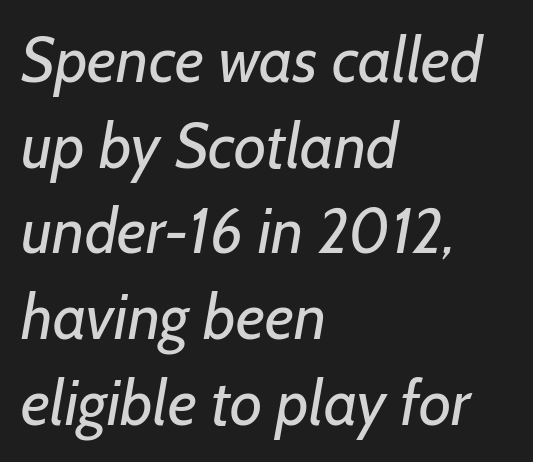
{"serif": "no", "bold": "no", "weight": "regular", "width": "normal", "stroke_contrast": "low", "x_height": "medium", "monospaced": "no", "underline": "no", "align": "left", "line_spacing": "normal", "line_spacing_ratio": 1.36, "letter_spacing": "normal", "letter_spacing_em": 0.0, "glyph_px": 63}
